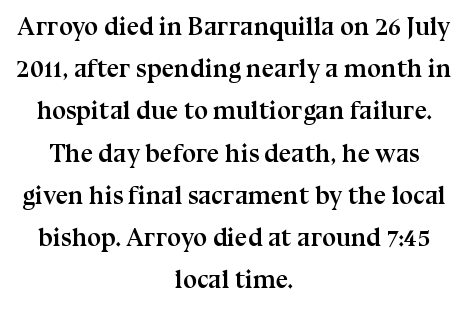
The image shows 25 px bold type, upright; set centered, normal line spacing (1.69x), normal letter spacing, not underlined.
